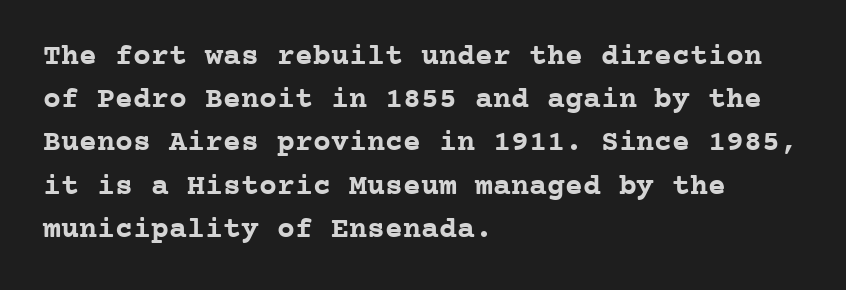
Spacing verdict: monospaced, one width for all characters. Decoration check: the copy has no underline. These lines are set flush left with a ragged right edge. Tracking value appears to be zero — textbook default spacing. The rendering uses a bold face; every stroke is thick and dark.
